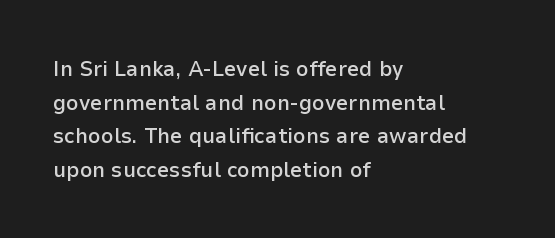
{"italic": "no", "bold": "semi", "underline": "no", "align": "left", "line_spacing": "normal", "line_spacing_ratio": 1.53, "letter_spacing": "normal", "letter_spacing_em": 0.0, "glyph_px": 22}
